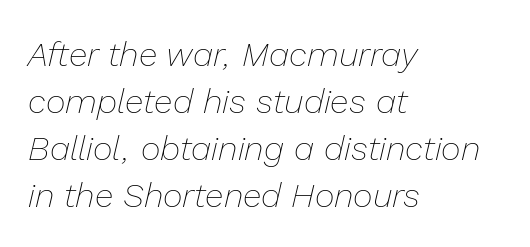
Notice how the stems are inclined rather than vertical — that's the hallmark of italics. Nobody drew a line under any word here. The passage shown is typed in a proportional face where columns would drift. Stems and bowls with no extra thickness — not bold.
